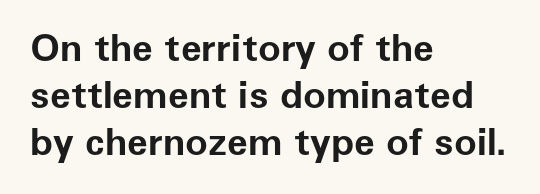
{"serif": "no", "italic": "no", "bold": "yes", "weight": "bold", "width": "normal", "stroke_contrast": "low", "x_height": "medium", "monospaced": "no", "underline": "no", "align": "left", "line_spacing_ratio": 1.24, "letter_spacing": "normal", "letter_spacing_em": 0.0, "glyph_px": 38}
